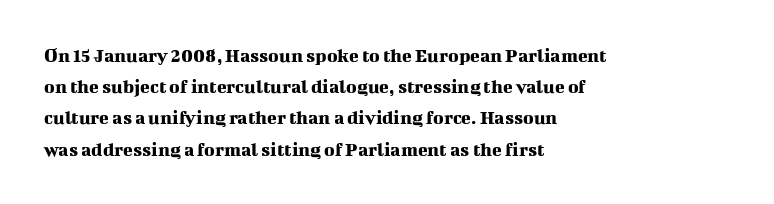
{"italic": "no", "underline": "no", "align": "left", "line_spacing": "normal", "line_spacing_ratio": 1.56, "letter_spacing": "normal", "letter_spacing_em": 0.0, "glyph_px": 20}
